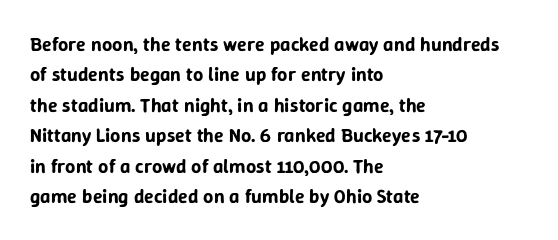
Q: Is the text italic (slanted)? A: No, it is upright.
Q: Is the text underlined? A: No.
Q: How is the paragraph aligned? A: Left-aligned.
Q: Is the spacing between letters normal or unusually wide? A: Normal.
Q: Is the spacing between lines tight, normal or loose? A: Normal.
